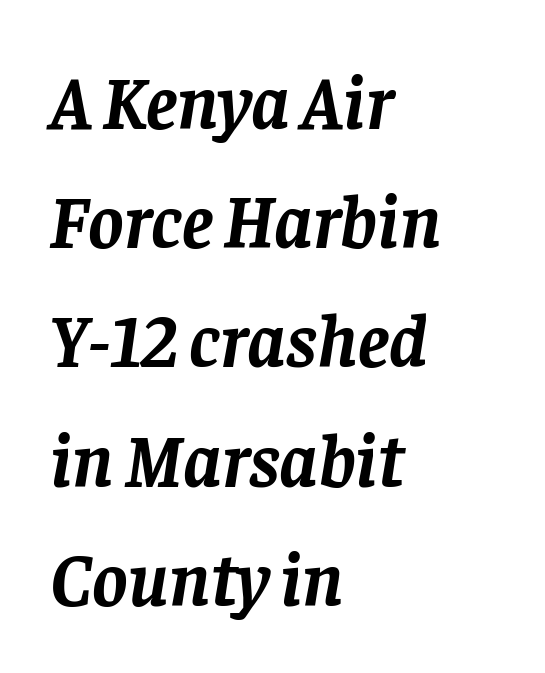
Every letter is thick-stroked: bold, no question. Anything drawn beneath the words? Only blank space. Line starts are locked; line ends wander. Posture: slanted. In terms of letterspacing, this is plain default setting. Horizontal bands of white between lines are of average thickness.
